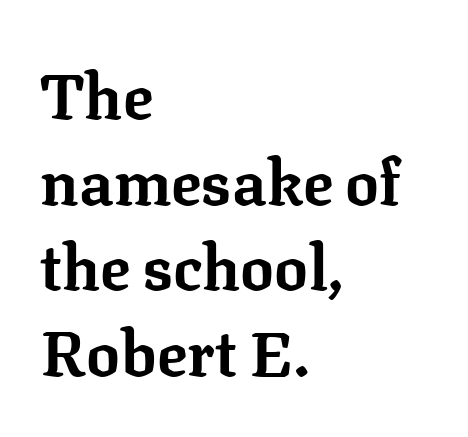
Q: Is the text bold? A: Yes.
Q: Is the text italic (slanted)? A: No, it is upright.
Q: Is the typeface a serif or a sans-serif typeface? A: Serif.
Q: Is the text underlined? A: No.
Q: How is the paragraph aligned? A: Left-aligned.
Q: Is the spacing between letters normal or unusually wide? A: Normal.
Q: Is the spacing between lines tight, normal or loose? A: Normal.
Q: Width (condensed, normal, or wide)? A: Normal.
Q: Stroke contrast? A: Low.
Q: x-height? A: Medium.
Q: Monospaced? A: No.
